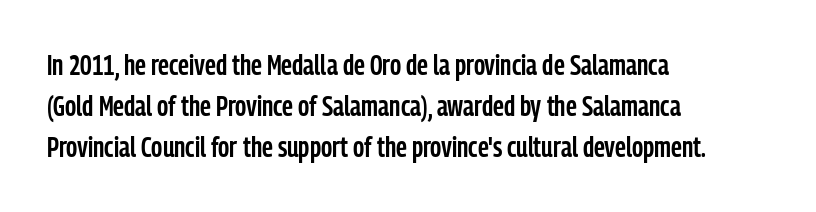
{"serif": "no", "italic": "no", "bold": "semi", "weight": "semibold", "width": "condensed", "stroke_contrast": "low", "x_height": "medium", "monospaced": "no", "underline": "no", "align": "left", "line_spacing": "normal", "line_spacing_ratio": 1.47, "letter_spacing": "normal", "letter_spacing_em": 0.0, "glyph_px": 28}
